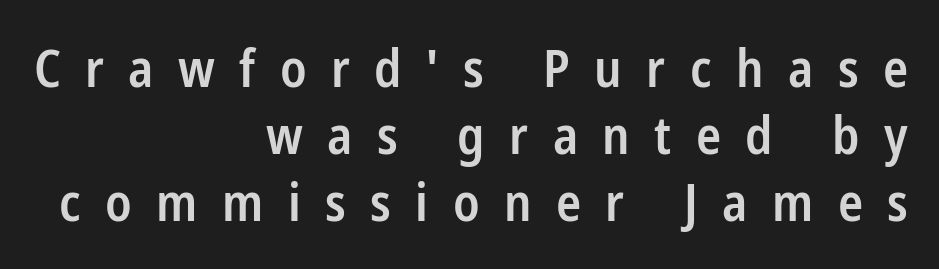
Q: Is the text bold? A: Semi-bold.
Q: Is the text italic (slanted)? A: No, it is upright.
Q: Is the typeface a serif or a sans-serif typeface? A: Sans-serif.
Q: Is the text underlined? A: No.
Q: How is the paragraph aligned? A: Right-aligned.
Q: Is the spacing between letters normal or unusually wide? A: Unusually wide.
Q: Is the spacing between lines tight, normal or loose? A: Normal.
Q: Width (condensed, normal, or wide)? A: Condensed.
Q: Stroke contrast? A: Low.
Q: x-height? A: Medium.
Q: Monospaced? A: No.
